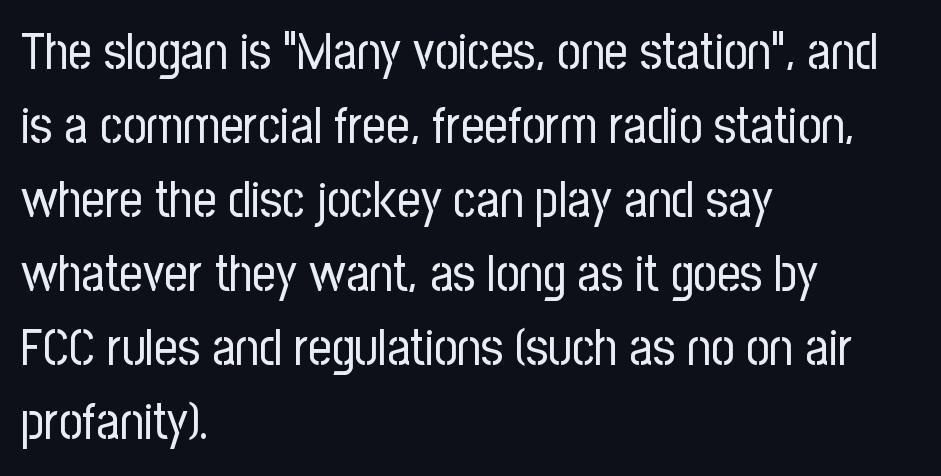
Proportional: the letters do not fall into vertical columns. Stroke mass is kept to a normal reading level or below. The type family on display is of the sans-serif kind. Leftover space on each line is placed entirely after the last word.
